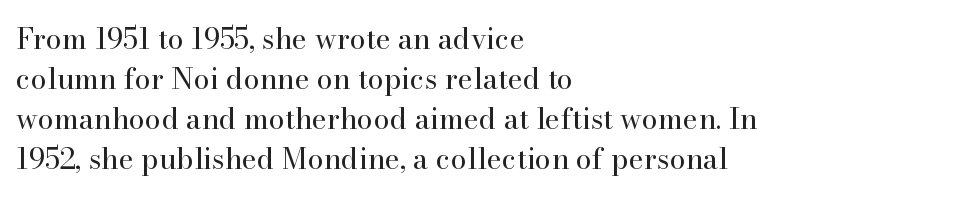
How would I describe the line gaps? Plain and ordinary. Default kerning and tracking; the words read as compact shapes. This is the regular roman posture of the typeface. Unbolded letterforms with no extra heft.
